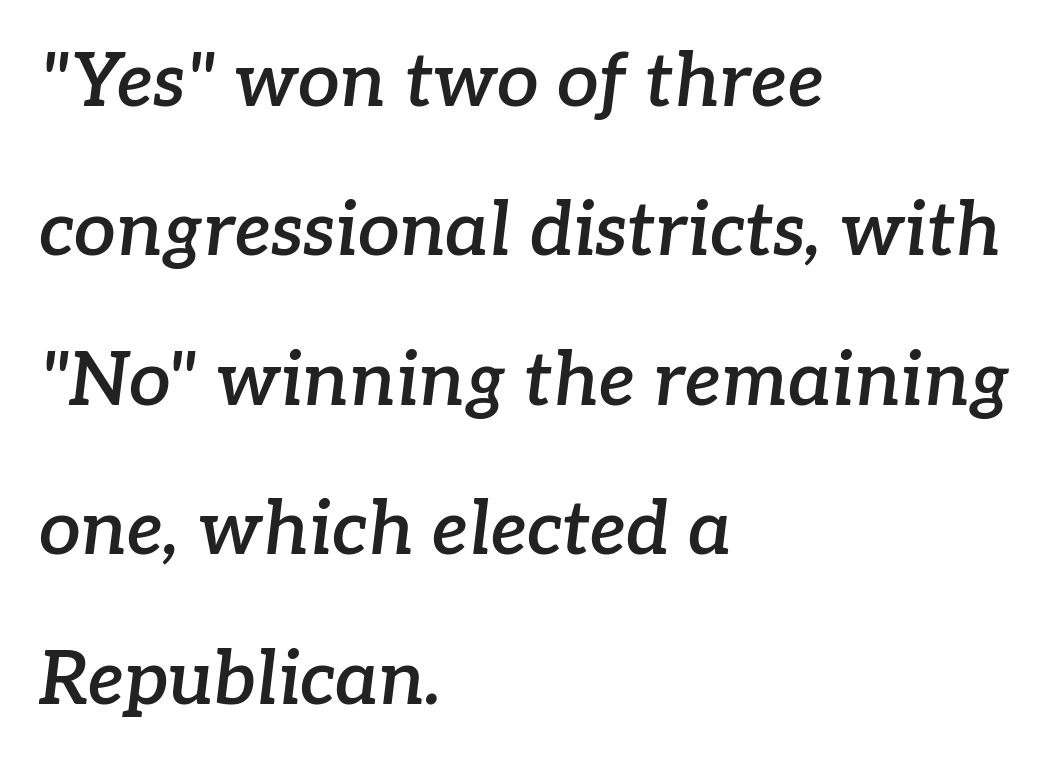
Inter-character spacing is left at the font's built-in metrics. Descenders are the only things crossing below the line. A great deal of white space separates one row of letters from the next. On the weight axis this lands at semibold, roughly 600. The rendering anchors every line to the left-hand side. The lettering tilts uniformly, giving the passage an italic look.
